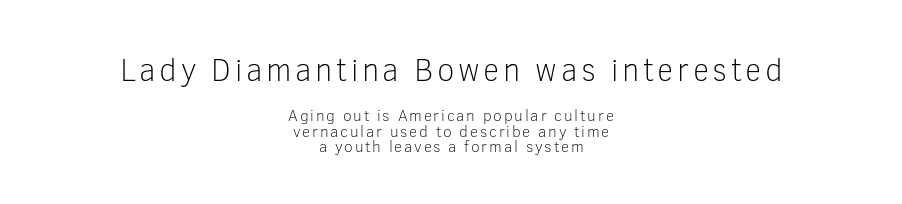
{"serif": "no", "italic": "no", "bold": "no", "weight": "light", "width": "normal", "stroke_contrast": "low", "x_height": "medium", "monospaced": "no", "underline": "no", "align": "center", "line_spacing": "tight", "line_spacing_ratio": 0.98, "larger_block": "first", "size_ratio": 2.0, "glyph_px": 32}
